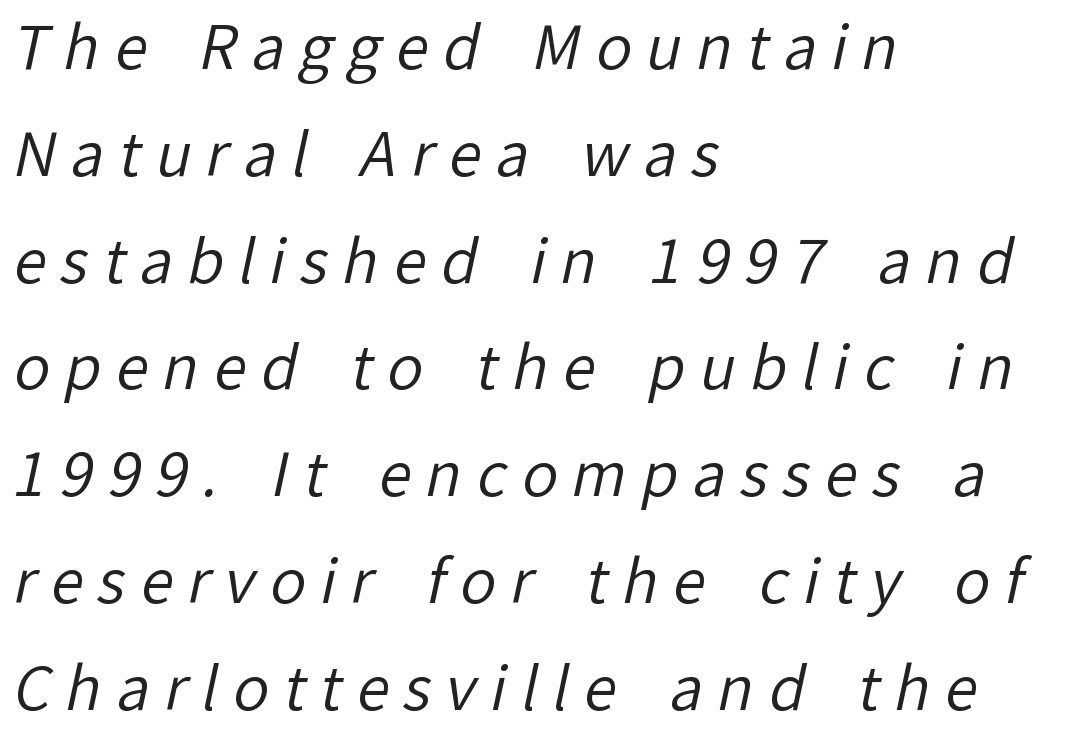
A student would call this left alignment; a typographer would say flush left, rag right. Observe the wide spacing: letters keep a clear distance from each other. The passage shown is not bold in any degree. Descenders are the only things crossing below the line. The face used here is proportionally spaced, like ordinary book or web type. Nothing sits at the stroke ends, so this counts as sans-serif.
